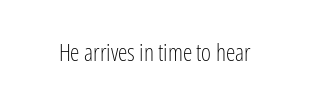
The image shows 24 px text type, upright; set normal letter spacing, not underlined.
